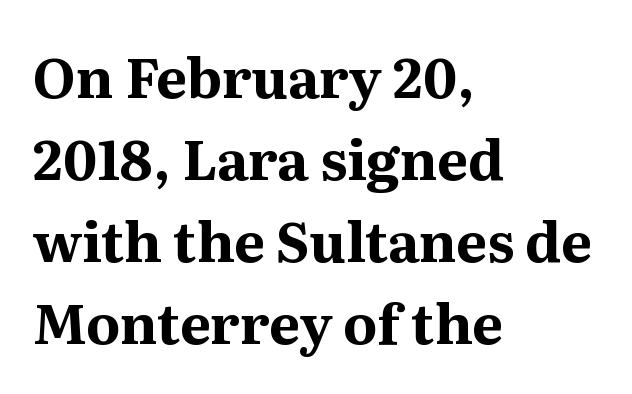
{"serif": "yes", "italic": "no", "bold": "yes", "weight": "bold", "width": "normal", "stroke_contrast": "medium", "x_height": "medium", "monospaced": "no", "underline": "no", "align": "left", "line_spacing": "normal", "line_spacing_ratio": 1.49, "letter_spacing": "normal", "letter_spacing_em": 0.0, "glyph_px": 55}
